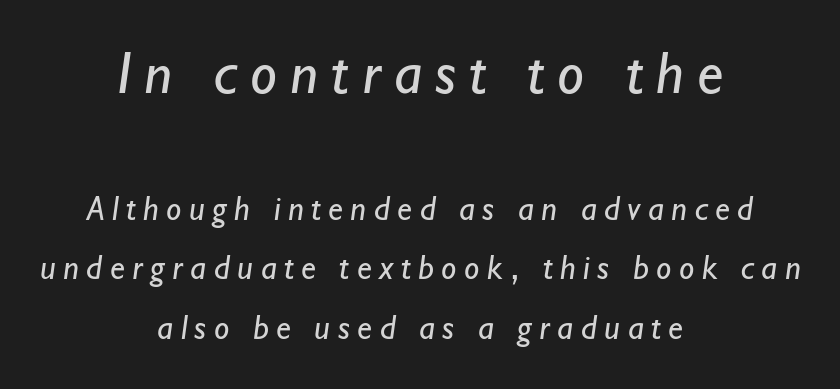
The image shows 60 px regular-weight sans-serif type; set centered, line spacing 1.76x, unusually wide letter spacing (+0.22 em), not underlined; the first (top) block is 1.76x larger; low stroke contrast and a small x-height.
